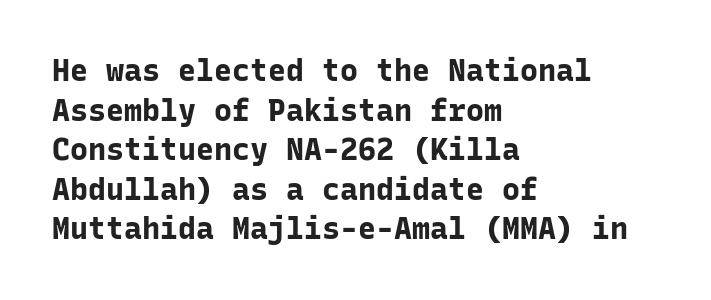
{"serif": "no", "italic": "no", "bold": "yes", "weight": "bold", "width": "normal", "stroke_contrast": "low", "x_height": "medium", "monospaced": "yes", "underline": "no", "align": "left", "line_spacing": "normal", "line_spacing_ratio": 1.32, "letter_spacing": "normal", "letter_spacing_em": 0.0, "glyph_px": 30}
